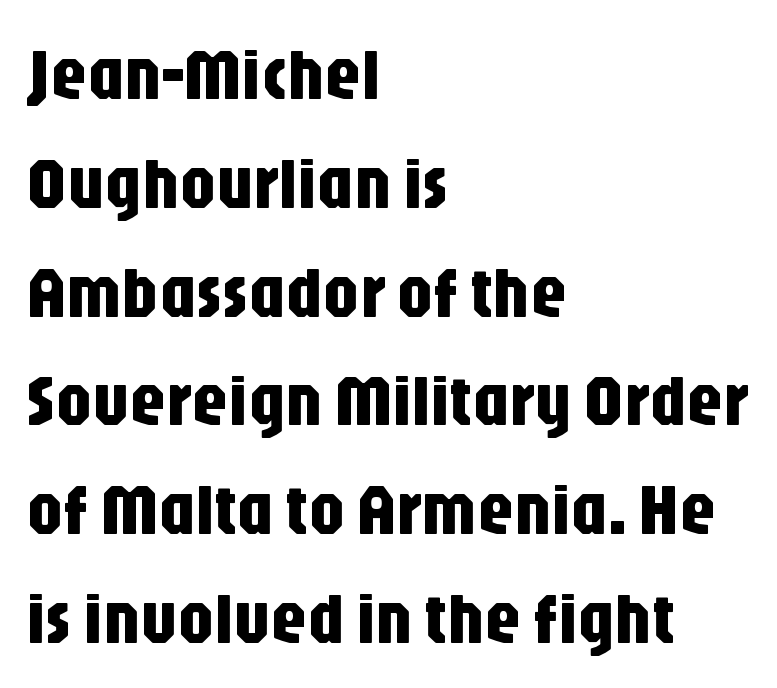
The image shows 73 px condensed sans-serif type, upright; set left-aligned, normal line spacing (1.49x), normal letter spacing, not underlined; low stroke contrast and a large x-height.
